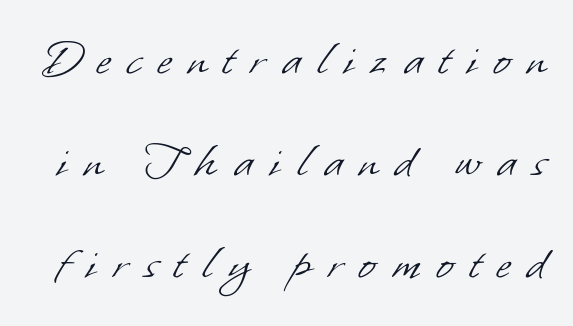
Q: Is the text bold? A: No.
Q: Is the typeface a serif or a sans-serif typeface? A: Sans-serif.
Q: Is the text underlined? A: No.
Q: Is the spacing between letters normal or unusually wide? A: Unusually wide.
Q: Is the spacing between lines tight, normal or loose? A: Loose.
Q: Width (condensed, normal, or wide)? A: Normal.
Q: Stroke contrast? A: Low.
Q: x-height? A: Small.
Q: Monospaced? A: No.
